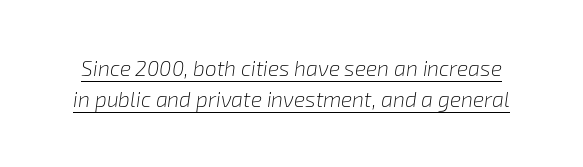
Q: Is the text bold? A: No.
Q: Is the text italic (slanted)? A: Yes, it leans right by about 8 degrees.
Q: Is the text underlined? A: Yes.
Q: Is the spacing between letters normal or unusually wide? A: Normal.
Q: Is the spacing between lines tight, normal or loose? A: Normal.
